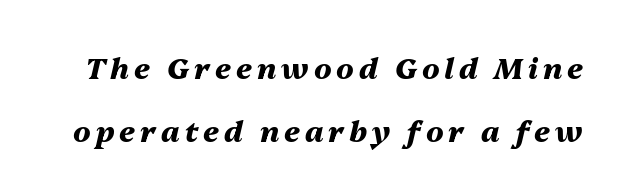
Q: Is the text bold? A: Yes.
Q: Is the text italic (slanted)? A: Yes, it leans right by about 13 degrees.
Q: Is the text underlined? A: No.
Q: Is the spacing between lines tight, normal or loose? A: Loose.
Q: Width (condensed, normal, or wide)? A: Normal.
Q: Stroke contrast? A: Medium.
Q: x-height? A: Medium.
Q: Monospaced? A: No.
